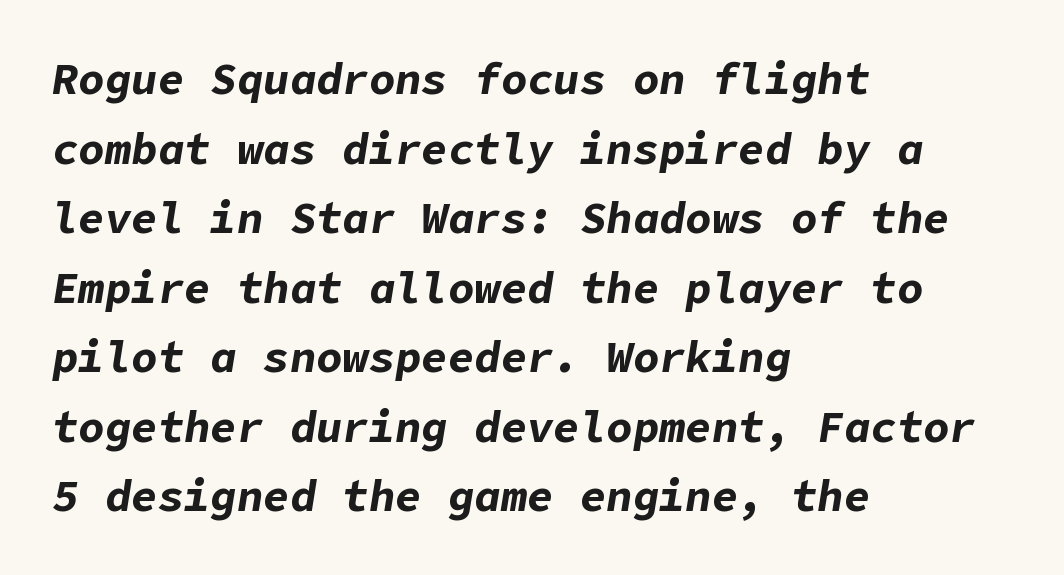
The image shows 44 px bold type, italic (leaning right); set left-aligned, normal line spacing (1.58x), normal letter spacing, not underlined; low stroke contrast and a medium x-height.
